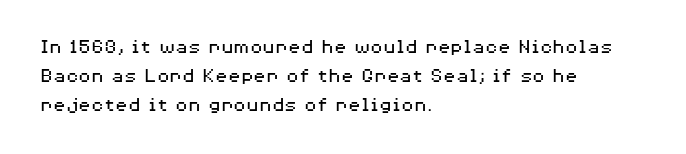
Q: Is the text bold? A: No.
Q: Is the text italic (slanted)? A: No, it is upright.
Q: Is the text underlined? A: No.
Q: How is the paragraph aligned? A: Left-aligned.
Q: Is the spacing between letters normal or unusually wide? A: Normal.
Q: Is the spacing between lines tight, normal or loose? A: Normal.
